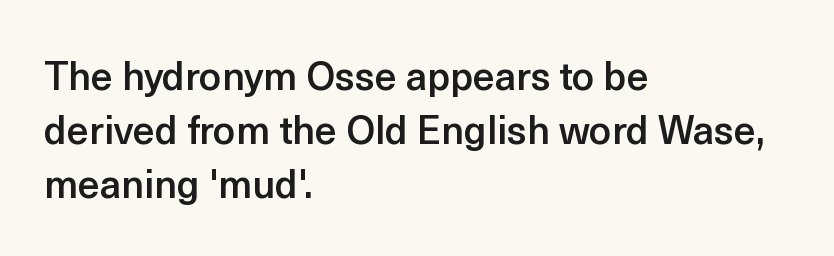
Q: Is the text bold? A: Semi-bold.
Q: Is the text italic (slanted)? A: No, it is upright.
Q: Is the typeface a serif or a sans-serif typeface? A: Sans-serif.
Q: Is the text underlined? A: No.
Q: How is the paragraph aligned? A: Left-aligned.
Q: Is the spacing between letters normal or unusually wide? A: Normal.
Q: Is the spacing between lines tight, normal or loose? A: Normal.
Q: Width (condensed, normal, or wide)? A: Normal.
Q: x-height? A: Medium.
Q: Monospaced? A: No.
